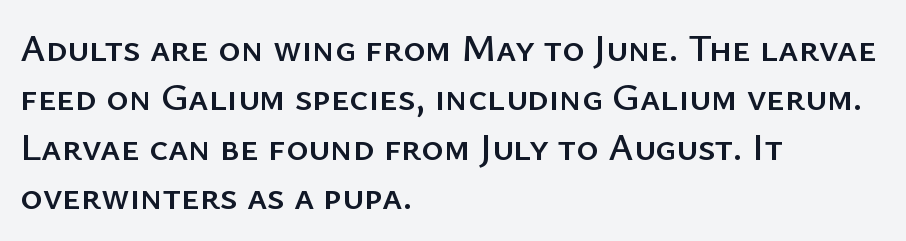
Q: Is the text italic (slanted)? A: No, it is upright.
Q: Is the typeface a serif or a sans-serif typeface? A: Sans-serif.
Q: Is the text underlined? A: No.
Q: How is the paragraph aligned? A: Left-aligned.
Q: Is the spacing between letters normal or unusually wide? A: Normal.
Q: Is the spacing between lines tight, normal or loose? A: Normal.
Q: Width (condensed, normal, or wide)? A: Normal.
Q: Stroke contrast? A: Low.
Q: x-height? A: Medium.
Q: Monospaced? A: No.
